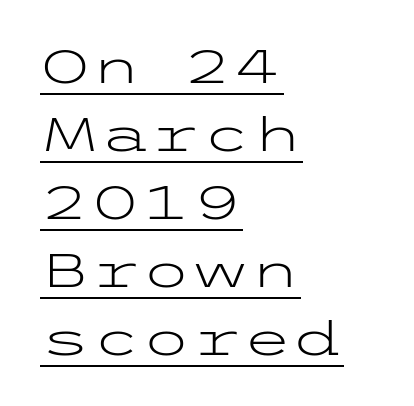
{"serif": "no", "italic": "no", "bold": "no", "weight": "light", "width": "wide", "stroke_contrast": "low", "x_height": "medium", "underline": "yes", "align": "left", "line_spacing": "normal", "line_spacing_ratio": 1.48, "letter_spacing": "normal", "letter_spacing_em": 0.0, "glyph_px": 46}
